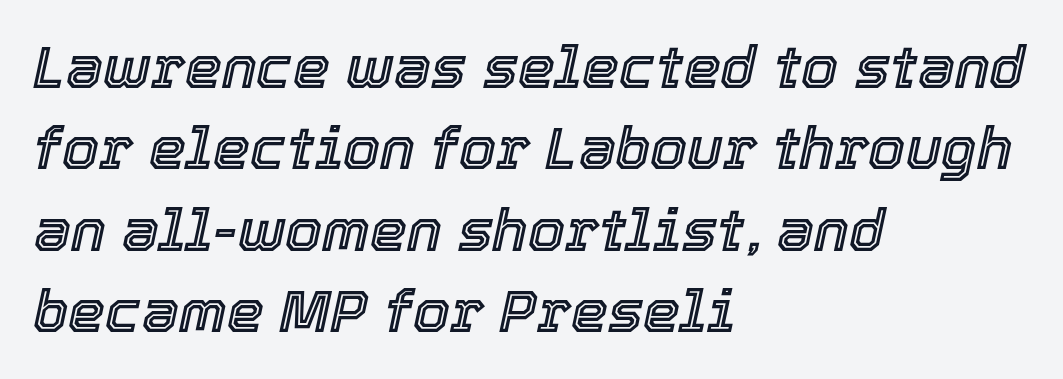
Do the characters align in a grid? No, the font is proportional. Each new line begins a customary step beneath the previous one. A bare baseline throughout the passage. The letterforms sit shoulder to shoulder at normal distance. The lines are quadded left. Would a proofreader flag this as italicized? Yes.
